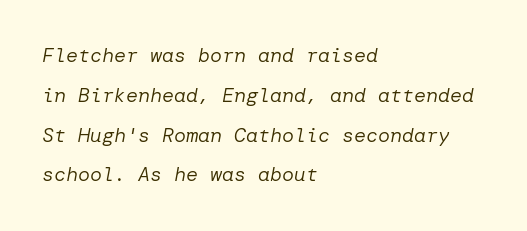
The image shows 20 px text type, italic (leaning right); set left-aligned, loose line spacing (1.99x), normal letter spacing, not underlined.
